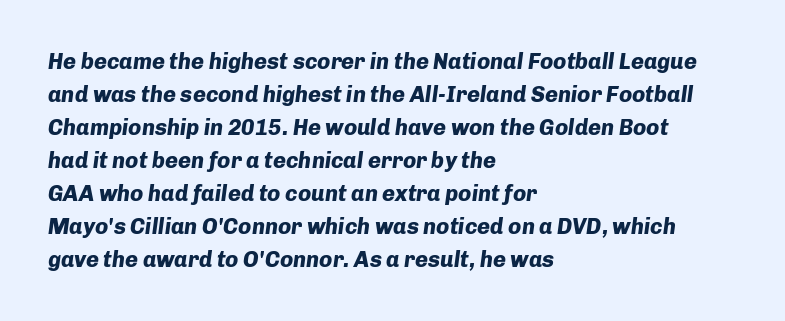
The rendering applies a slant to the glyphs. No extra tracking has been applied to these lines. The strip under each line holds only bare page. The leading is moderate, giving the passage an even texture. Compared with an ordinary text face, these strokes are far heavier — a full bold. Is the block centered? No — it sits flush against the left margin.
